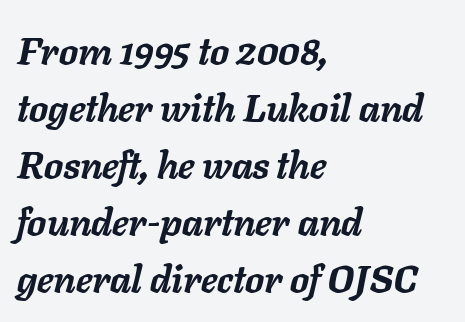
Q: Is the text bold? A: Yes.
Q: Is the text italic (slanted)? A: Yes, it leans right by about 11 degrees.
Q: Is the text underlined? A: No.
Q: How is the paragraph aligned? A: Left-aligned.
Q: Is the spacing between letters normal or unusually wide? A: Normal.
Q: Is the spacing between lines tight, normal or loose? A: Normal.
Q: Width (condensed, normal, or wide)? A: Normal.
Q: Stroke contrast? A: Low.
Q: x-height? A: Medium.
Q: Monospaced? A: No.
